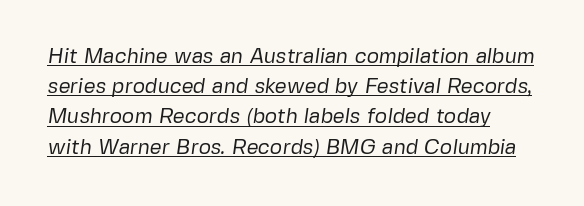
Q: Is the text bold? A: No.
Q: Is the text underlined? A: Yes.
Q: Is the spacing between letters normal or unusually wide? A: Normal.
Q: Is the spacing between lines tight, normal or loose? A: Normal.
